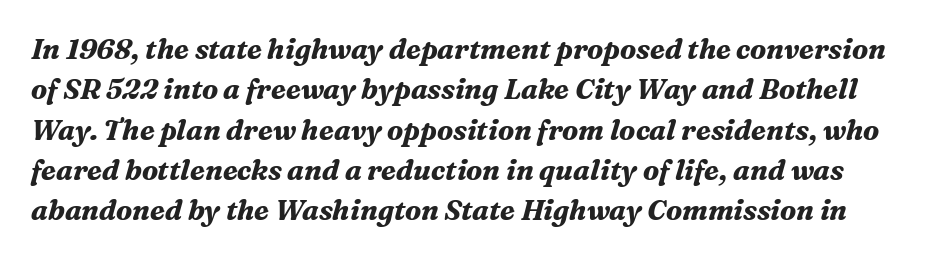
In terms of letterform style, serifs are clearly present. Look at the tracking — it's just the regular setting, nothing added. Is there much room between lines? A standard amount, neither cramped nor airy. The glyphs look as if they've been sheared to an angle.
